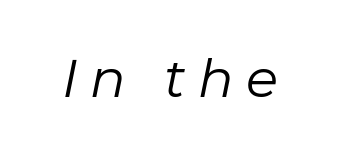
The image shows 53 px regular-weight type, italic (leaning right); set unusually wide letter spacing (+0.23 em), not underlined; low stroke contrast and a medium x-height.
